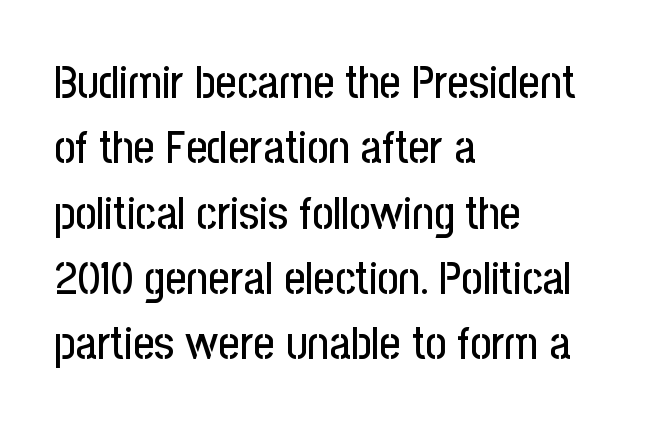
Q: Is the text italic (slanted)? A: No, it is upright.
Q: Is the typeface a serif or a sans-serif typeface? A: Sans-serif.
Q: Is the text underlined? A: No.
Q: How is the paragraph aligned? A: Left-aligned.
Q: Is the spacing between letters normal or unusually wide? A: Normal.
Q: Is the spacing between lines tight, normal or loose? A: Normal.
Q: Width (condensed, normal, or wide)? A: Condensed.
Q: Stroke contrast? A: Low.
Q: x-height? A: Medium.
Q: Monospaced? A: No.
